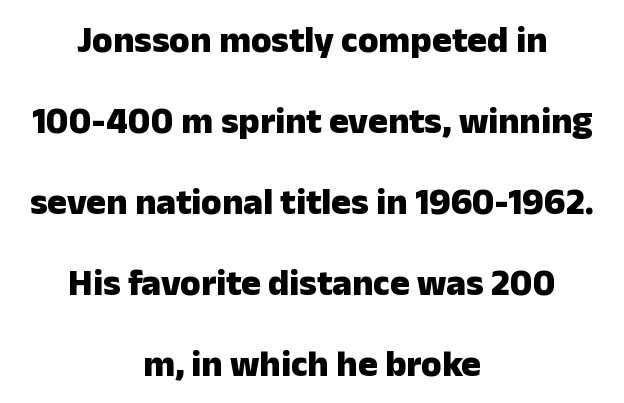
Style check: upright. Every row of glyphs is offset so its center matches the block's center. Caption: bold face, heavy strokes. The passage shown is typed in a proportional face where columns would drift. Spacing between characters is what you'd get straight out of the box.
